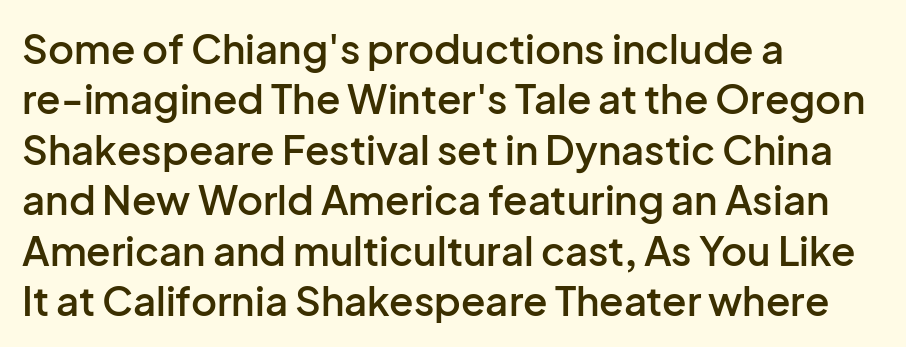
{"serif": "no", "italic": "no", "bold": "semi", "weight": "semibold", "width": "normal", "stroke_contrast": "low", "x_height": "medium", "monospaced": "no", "underline": "no", "align": "left", "line_spacing": "normal", "line_spacing_ratio": 1.26, "letter_spacing": "normal", "letter_spacing_em": 0.0, "glyph_px": 40}
